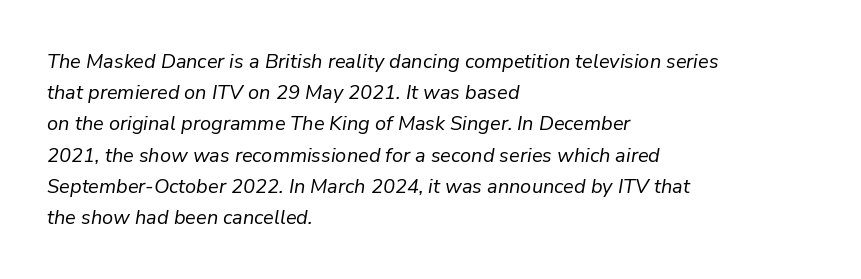
The letterforms sit shoulder to shoulder at normal distance. Does the copy run flush right? No — it runs flush left. If you measured baseline to baseline, you'd find a middling distance. Underlining? Definitely not there. A typesetter would mark this as italic.
